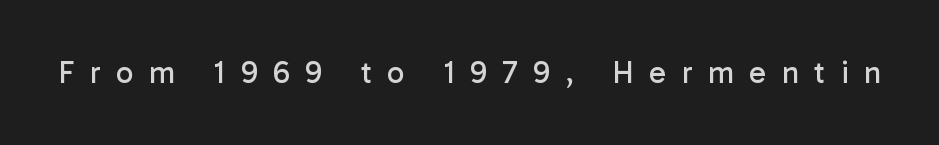
Looks like regular typesetting: each glyph gets only the width it needs. The passage shown is typeset with a sans-serif family. The tracking jumps out immediately: characters are airy and widely separated. The font is comparable to plain body text, perhaps lighter. Rule under the text: the space is simply empty.
